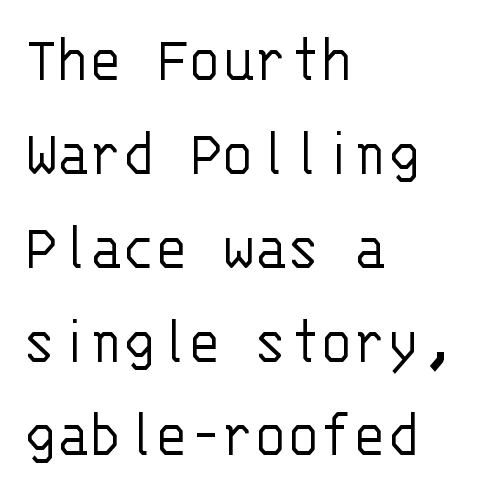
{"serif": "no", "italic": "no", "bold": "no", "weight": "light", "width": "normal", "stroke_contrast": "low", "x_height": "large", "monospaced": "yes", "underline": "no", "align": "left", "line_spacing": "normal", "line_spacing_ratio": 1.38, "letter_spacing": "normal", "letter_spacing_em": 0.0, "glyph_px": 68}
